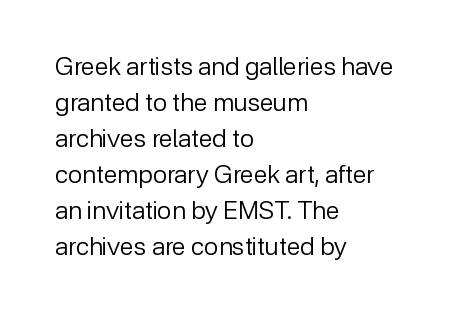
The rendering anchors every line to the left-hand side. Words appear dense and cohesive because spacing is normal. Does the leading feel generous? No, just average. A quiet, ordinary-to-light weight characterises the typeface.
